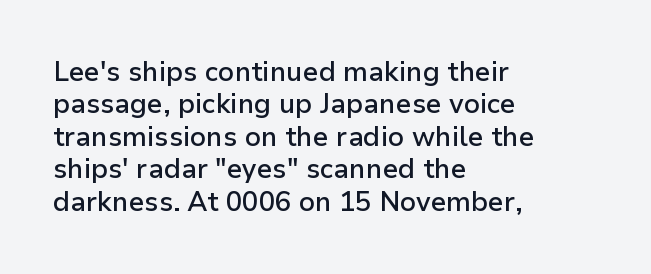
{"italic": "no", "bold": "semi", "underline": "no", "align": "left", "line_spacing_ratio": 1.2, "letter_spacing": "normal", "letter_spacing_em": 0.0, "glyph_px": 27}
